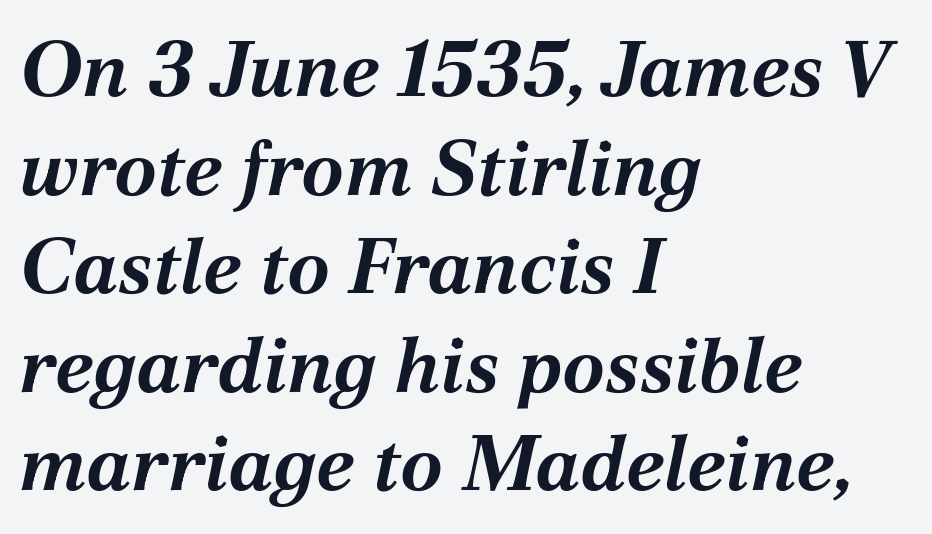
These lines carry a lot of weight — the face is fully bold. There's an unmistakable incline to the writing here. Does the copy run flush right? No — it runs flush left. The space directly below the letters is spotless.
